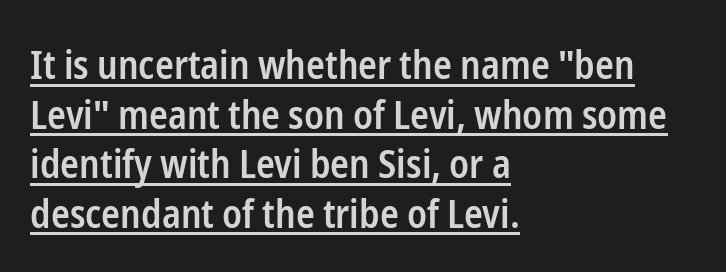
Q: Is the text bold? A: Semi-bold.
Q: Is the text italic (slanted)? A: No, it is upright.
Q: Is the typeface a serif or a sans-serif typeface? A: Sans-serif.
Q: Is the text underlined? A: Yes.
Q: How is the paragraph aligned? A: Left-aligned.
Q: Is the spacing between letters normal or unusually wide? A: Normal.
Q: Is the spacing between lines tight, normal or loose? A: Normal.
Q: Width (condensed, normal, or wide)? A: Condensed.
Q: Stroke contrast? A: Low.
Q: x-height? A: Medium.
Q: Monospaced? A: No.
